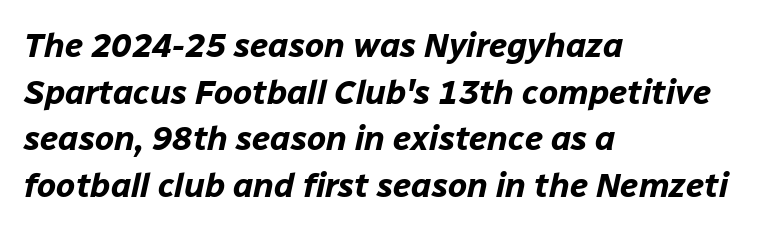
The image shows 34 px bold type, italic (leaning right); set left-aligned, normal line spacing (1.37x), normal letter spacing, not underlined; low stroke contrast and a medium x-height.
